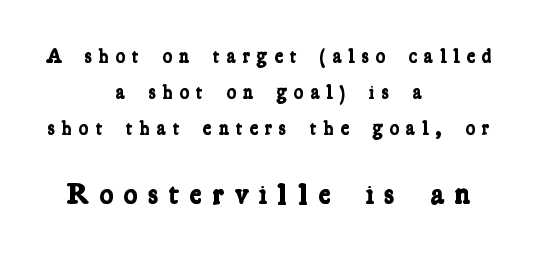
{"serif": "yes", "bold": "yes", "weight": "bold", "width": "condensed", "stroke_contrast": "low", "x_height": "medium", "monospaced": "no", "underline": "no", "align": "center", "line_spacing_ratio": 1.8, "letter_spacing": "wide", "letter_spacing_em": 0.34, "larger_block": "second", "size_ratio": 1.5, "glyph_px": 30}
